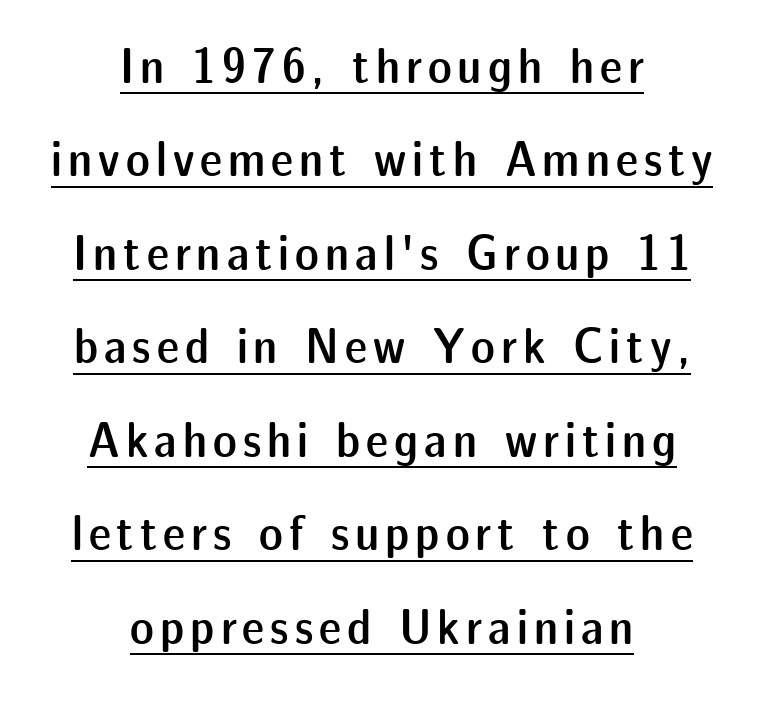
The string is rendered with underlining switched on. Firm but not heavy-handed strokes: this text is semibold. Serif or sans? Sans — the stroke terminals are bare. These lines are rendered in a variable-pitch font. The lines are quadded center.
